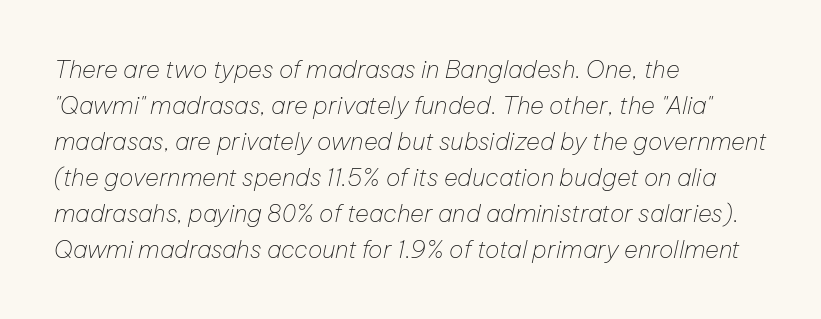
The image shows 24 px text type, italic (leaning right); set left-aligned, normal line spacing (1.5x), normal letter spacing, not underlined.
